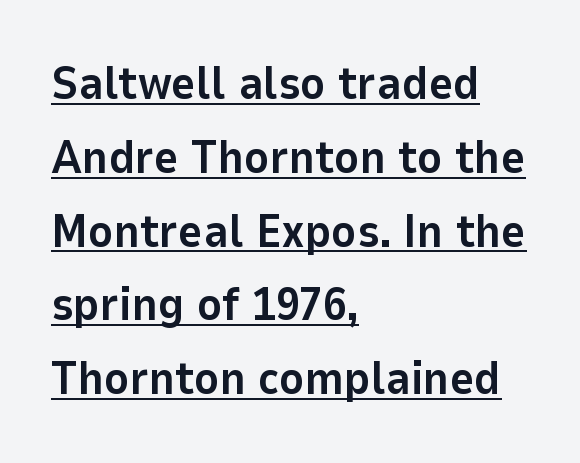
{"serif": "no", "italic": "no", "bold": "yes", "weight": "bold", "width": "normal", "stroke_contrast": "low", "x_height": "medium", "monospaced": "no", "underline": "yes", "align": "left", "line_spacing": "normal", "line_spacing_ratio": 1.57, "letter_spacing": "normal", "letter_spacing_em": 0.0, "glyph_px": 47}
